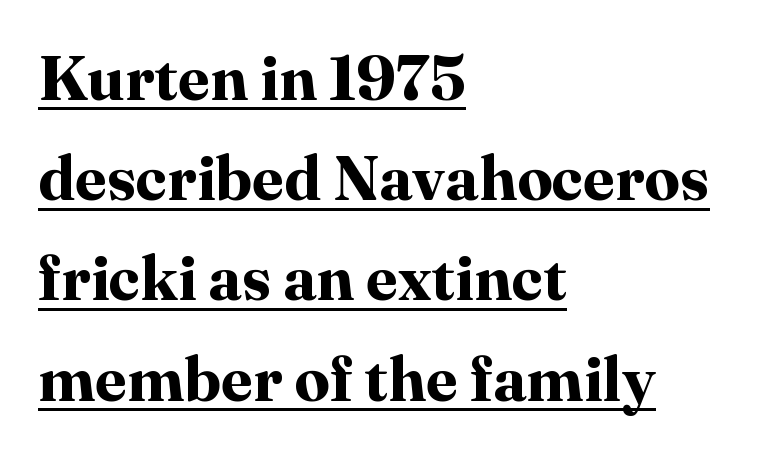
Q: Is the text bold? A: Yes.
Q: Is the text italic (slanted)? A: No, it is upright.
Q: Is the typeface a serif or a sans-serif typeface? A: Serif.
Q: Is the text underlined? A: Yes.
Q: How is the paragraph aligned? A: Left-aligned.
Q: Is the spacing between letters normal or unusually wide? A: Normal.
Q: Is the spacing between lines tight, normal or loose? A: Normal.
Q: Width (condensed, normal, or wide)? A: Normal.
Q: Stroke contrast? A: High.
Q: x-height? A: Medium.
Q: Monospaced? A: No.
